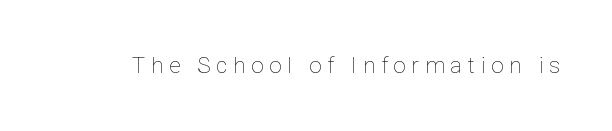
Q: Is the text bold? A: No.
Q: Is the text italic (slanted)? A: No, it is upright.
Q: Is the text underlined? A: No.
Q: Is the spacing between letters normal or unusually wide? A: Unusually wide.
